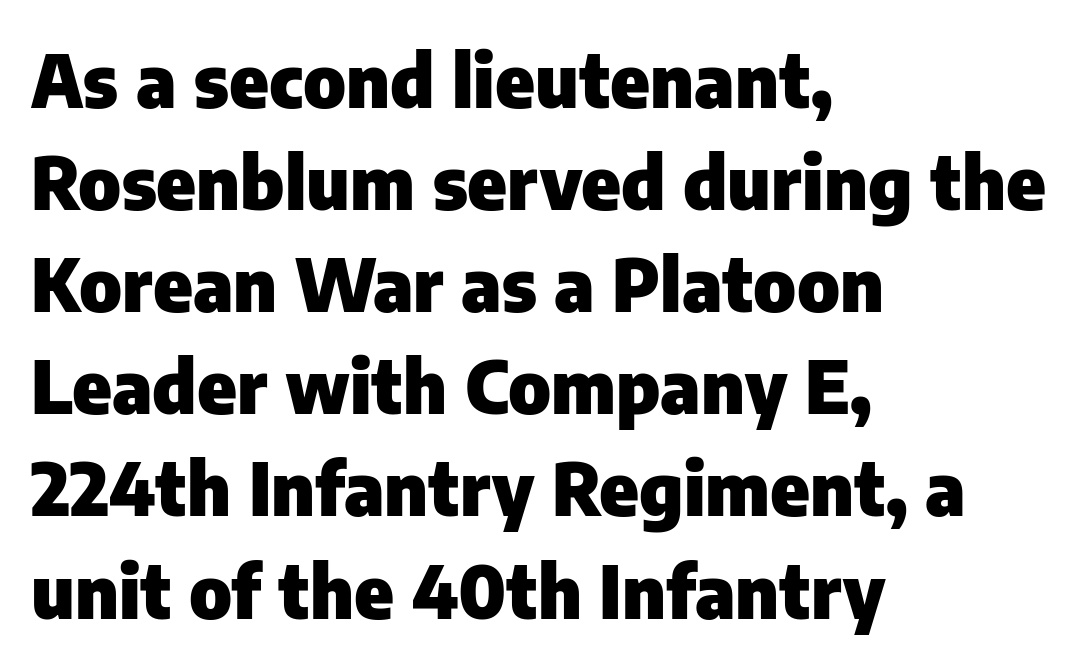
The image shows 74 px heavy sans-serif type, upright; set left-aligned, normal line spacing (1.38x), normal letter spacing, not underlined; low stroke contrast and a medium x-height.
